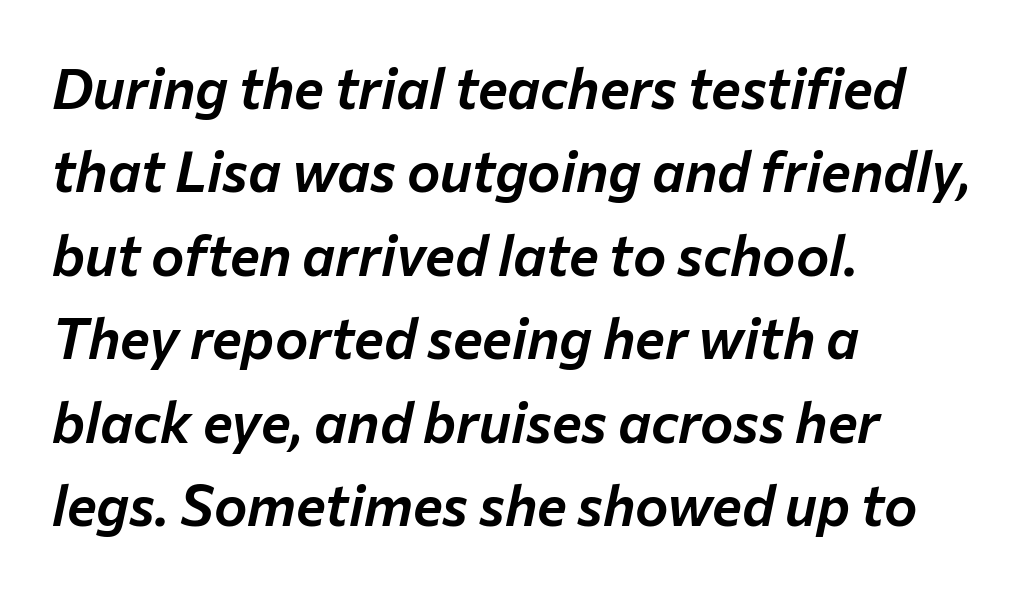
{"italic": "yes", "lean": "right", "slant_degrees": 12, "width": "normal", "stroke_contrast": "low", "x_height": "medium", "monospaced": "no", "underline": "no", "align": "left", "line_spacing": "normal", "line_spacing_ratio": 1.49, "letter_spacing": "normal", "letter_spacing_em": 0.0, "glyph_px": 56}
